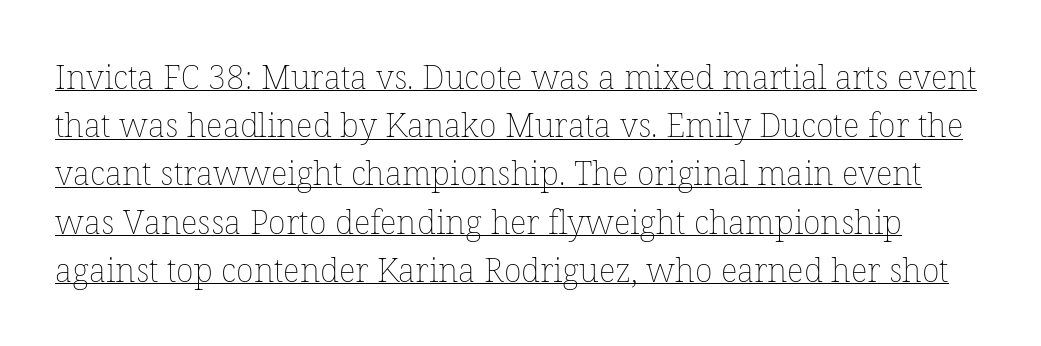
The image shows 33 px thin type, upright; set normal line spacing (1.46x), normal letter spacing, underlined; low stroke contrast and a medium x-height.
